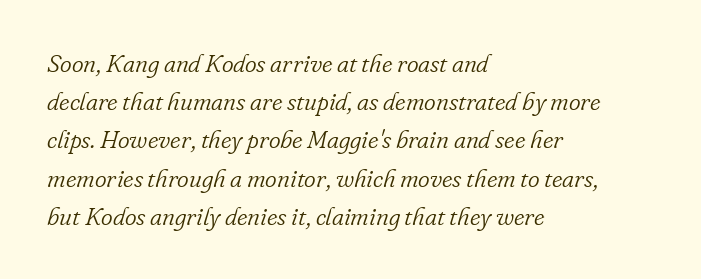
Q: Is the text bold? A: No.
Q: Is the text italic (slanted)? A: Yes, it leans right by about 16 degrees.
Q: Is the text underlined? A: No.
Q: How is the paragraph aligned? A: Left-aligned.
Q: Is the spacing between letters normal or unusually wide? A: Normal.
Q: Is the spacing between lines tight, normal or loose? A: Normal.
